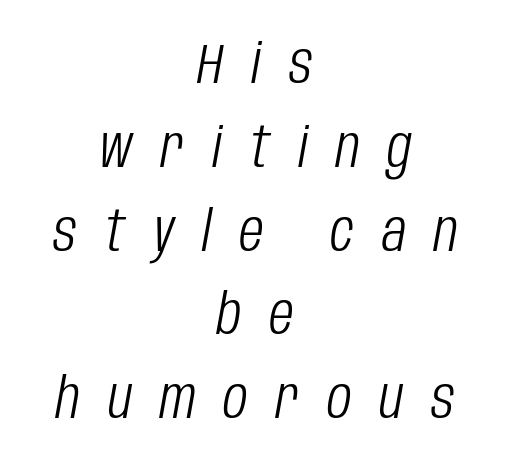
The strokes are not fattened; the text isn't bold. The rendering uses natural spacing where letterforms have individual widths. Which margin do the lines hug? Neither — every line sits in the middle. These lines were composed using italics.
